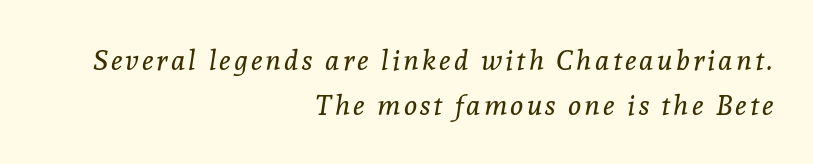
Q: Is the text bold? A: No.
Q: Is the text italic (slanted)? A: Yes, it leans right by about 8 degrees.
Q: Is the typeface a serif or a sans-serif typeface? A: Serif.
Q: Is the text underlined? A: No.
Q: How is the paragraph aligned? A: Right-aligned.
Q: Is the spacing between lines tight, normal or loose? A: Normal.
Q: Width (condensed, normal, or wide)? A: Normal.
Q: x-height? A: Medium.
Q: Monospaced? A: No.
